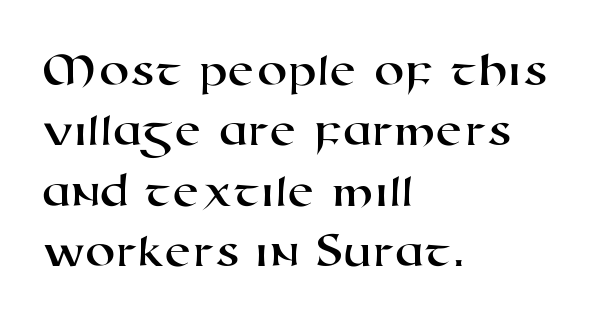
{"serif": "no", "width": "wide", "stroke_contrast": "high", "x_height": "medium", "monospaced": "no", "underline": "no", "align": "left", "line_spacing_ratio": 1.23, "letter_spacing": "normal", "letter_spacing_em": 0.0, "glyph_px": 49}
